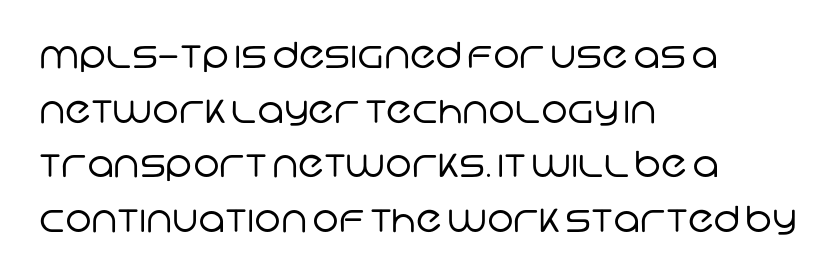
Q: Is the text bold? A: No.
Q: Is the typeface a serif or a sans-serif typeface? A: Sans-serif.
Q: Is the text underlined? A: No.
Q: How is the paragraph aligned? A: Left-aligned.
Q: Is the spacing between letters normal or unusually wide? A: Normal.
Q: Is the spacing between lines tight, normal or loose? A: Normal.
Q: Width (condensed, normal, or wide)? A: Normal.
Q: Stroke contrast? A: Low.
Q: x-height? A: Large.
Q: Monospaced? A: No.
